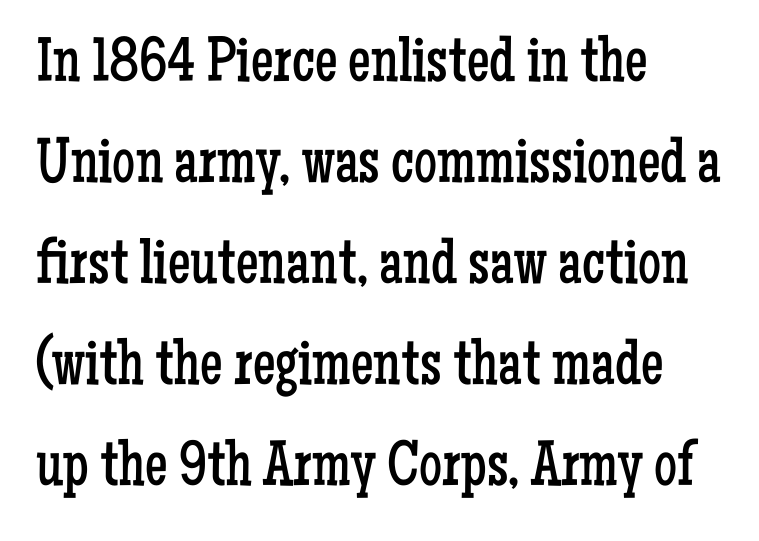
Q: Is the text bold? A: No.
Q: Is the text italic (slanted)? A: No, it is upright.
Q: Is the typeface a serif or a sans-serif typeface? A: Serif.
Q: Is the text underlined? A: No.
Q: How is the paragraph aligned? A: Left-aligned.
Q: Is the spacing between letters normal or unusually wide? A: Normal.
Q: Is the spacing between lines tight, normal or loose? A: Normal.
Q: Width (condensed, normal, or wide)? A: Condensed.
Q: Stroke contrast? A: Low.
Q: x-height? A: Medium.
Q: Monospaced? A: No.
